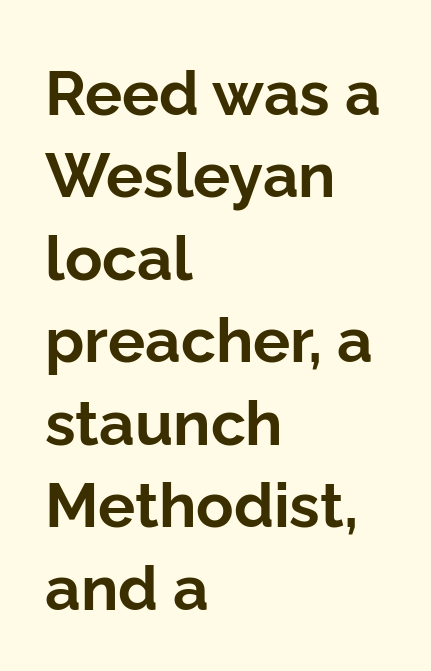
The typeface chosen for these lines omits serifs. The sample has been set heavy, in full bold. Spacing between characters is what you'd get straight out of the box. Upright lettering throughout. Descenders hang freely into open space.
